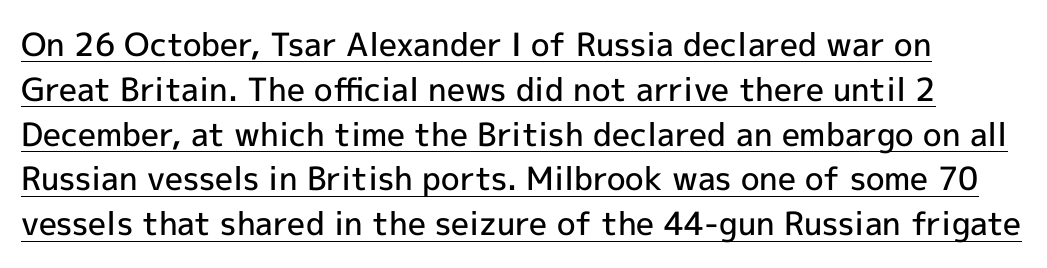
The image shows 32 px semibold sans-serif type, upright; set normal line spacing (1.4x), normal letter spacing, underlined; a medium x-height.
